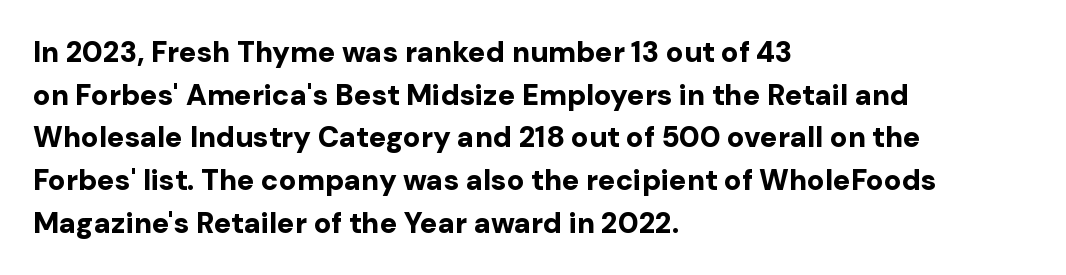
{"serif": "no", "italic": "no", "bold": "yes", "weight": "bold", "width": "normal", "stroke_contrast": "low", "x_height": "medium", "monospaced": "no", "underline": "no", "align": "left", "line_spacing": "normal", "line_spacing_ratio": 1.47, "letter_spacing": "normal", "letter_spacing_em": 0.0, "glyph_px": 29}
